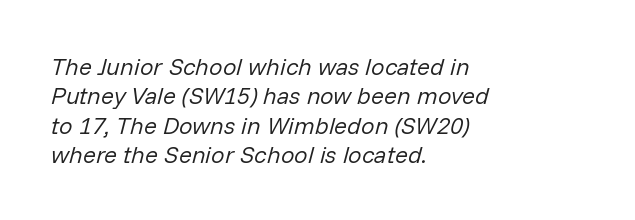
The image shows 24 px text type, italic (leaning right); set left-aligned, line spacing 1.22x, normal letter spacing, not underlined.
